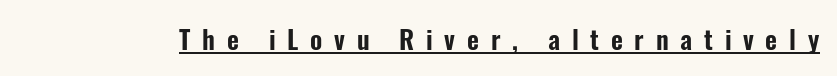
Italic: no, the glyphs are upright roman. A typesetter would call this heavily tracked-out type. The rendering uses the underline text-decoration.
